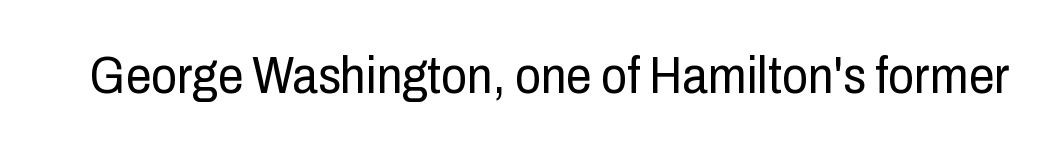
The lettering stays uniformly vertical, giving the passage a roman look. A clean baseline with only descenders dipping below it. Here the designer chose a conventional face with non-uniform glyph widths. I'd call this a sans setting — the letters go barefoot.
